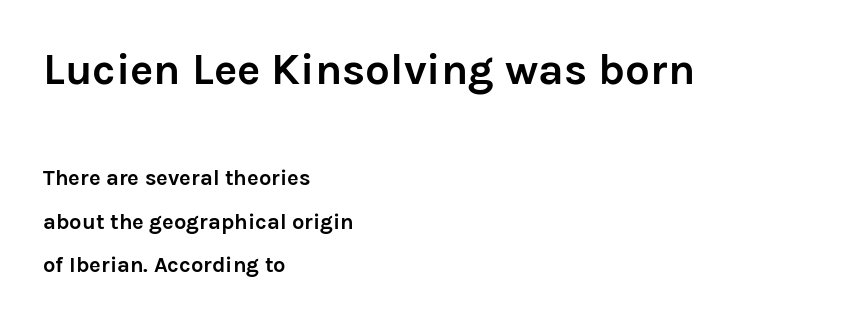
Q: Is the text bold? A: Yes.
Q: Is the text italic (slanted)? A: No, it is upright.
Q: Is the typeface a serif or a sans-serif typeface? A: Sans-serif.
Q: Is the text underlined? A: No.
Q: How is the paragraph aligned? A: Left-aligned.
Q: Is the spacing between letters normal or unusually wide? A: Normal.
Q: Is the spacing between lines tight, normal or loose? A: Loose.
Q: Which block of text is set in a larger size, the first (top) or the second (bottom)? A: The first (top) one.
Q: Width (condensed, normal, or wide)? A: Normal.
Q: Stroke contrast? A: Low.
Q: x-height? A: Medium.
Q: Monospaced? A: No.
